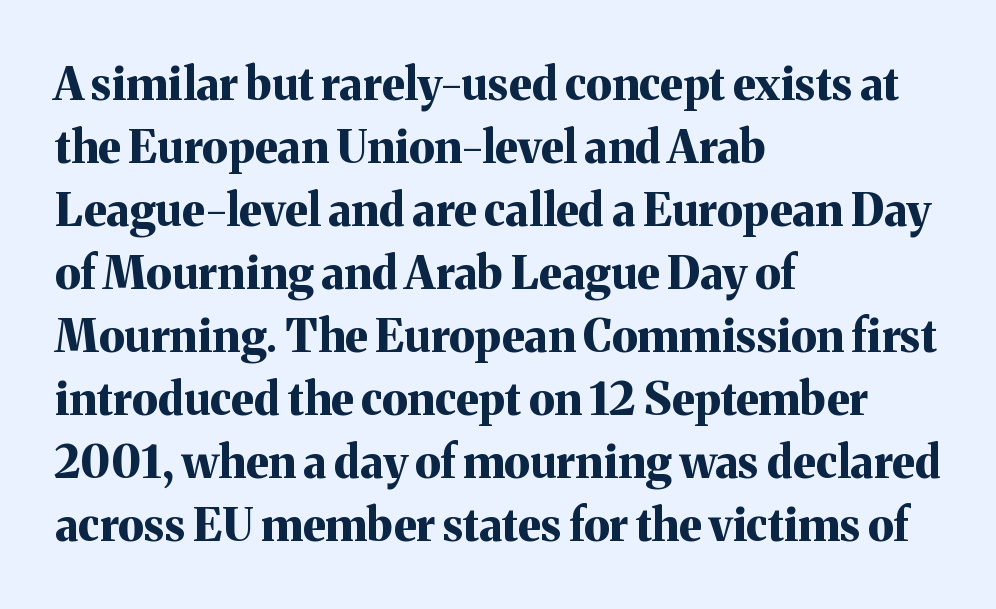
The image shows 45 px bold serif type, upright; set left-aligned, normal line spacing (1.4x), normal letter spacing, not underlined; medium stroke contrast and a medium x-height.
